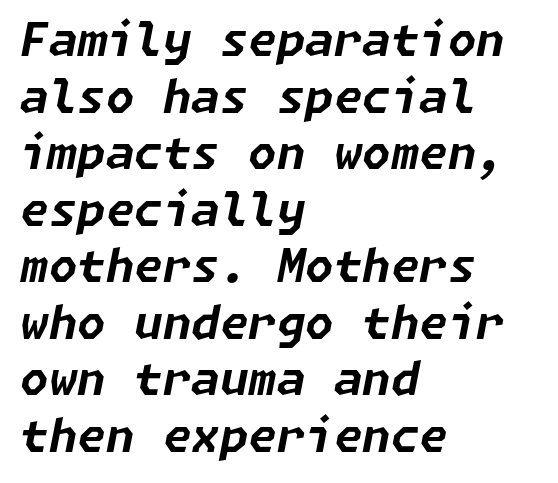
The image shows 46 px bold type, italic (leaning right); set left-aligned, line spacing 1.23x, normal letter spacing, not underlined; low stroke contrast and a medium x-height.
